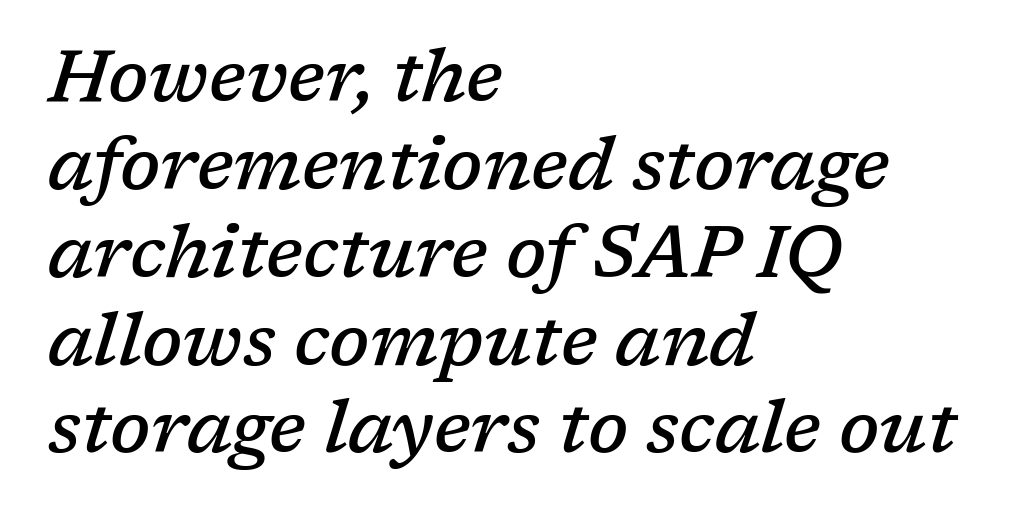
{"serif": "yes", "italic": "yes", "lean": "right", "slant_degrees": 17, "bold": "semi", "weight": "semibold", "width": "normal", "stroke_contrast": "low", "x_height": "medium", "monospaced": "no", "underline": "no", "align": "left", "line_spacing_ratio": 1.22, "letter_spacing": "normal", "letter_spacing_em": 0.0, "glyph_px": 72}
